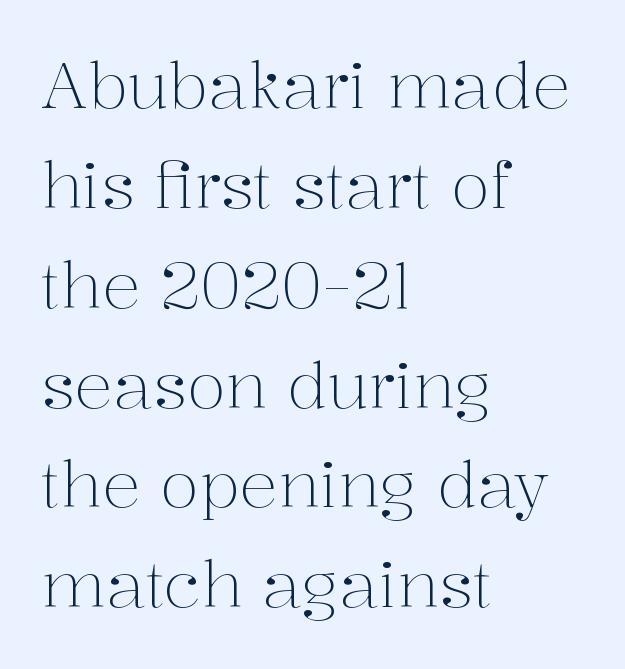
Q: Is the text bold? A: No.
Q: Is the text italic (slanted)? A: No, it is upright.
Q: Is the typeface a serif or a sans-serif typeface? A: Serif.
Q: Is the text underlined? A: No.
Q: How is the paragraph aligned? A: Left-aligned.
Q: Is the spacing between letters normal or unusually wide? A: Normal.
Q: Is the spacing between lines tight, normal or loose? A: Normal.
Q: Width (condensed, normal, or wide)? A: Normal.
Q: Stroke contrast? A: Medium.
Q: x-height? A: Medium.
Q: Monospaced? A: No.
